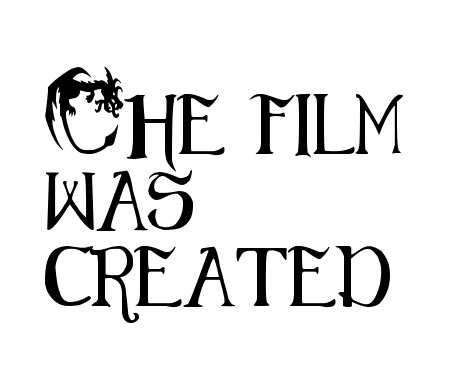
The image shows 60 px condensed sans-serif type, upright; set left-aligned, normal line spacing (1.27x), normal letter spacing, not underlined; medium stroke contrast and a small x-height.
